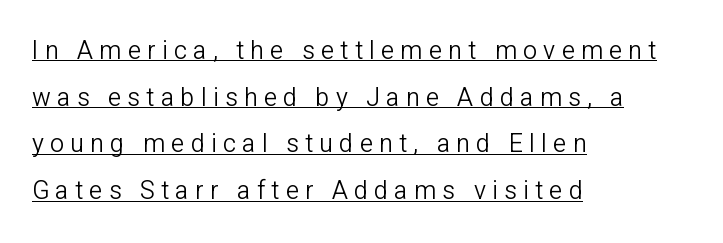
{"italic": "no", "bold": "no", "underline": "yes", "align": "left", "line_spacing_ratio": 1.87, "letter_spacing": "wide", "letter_spacing_em": 0.25, "glyph_px": 25}
